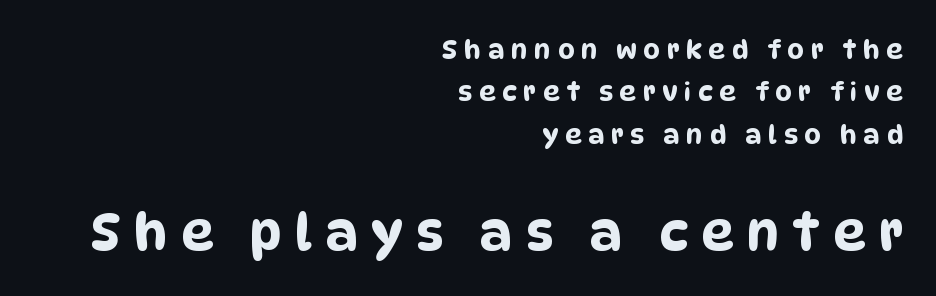
Descenders are the only things crossing below the line. These lines sit exactly where default settings would place them. Does the type have serifs? No, each stem ends abruptly. The passage shown is typed in a proportional face where columns would drift. You get the small type first, then a jump to larger type. If you drew a ruler down the right edge, every line would touch it.
